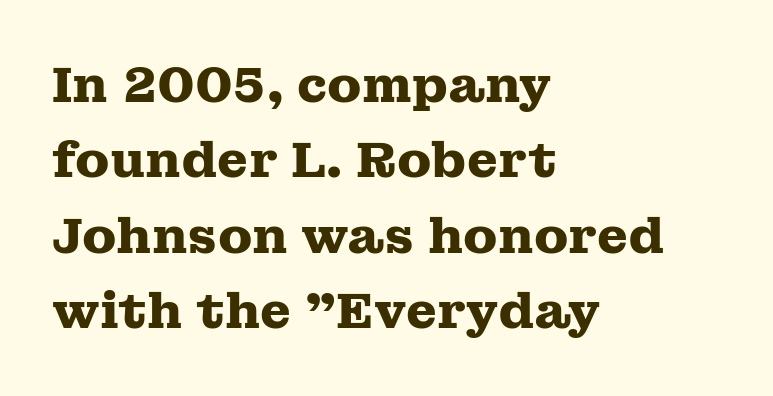
Strong, thick strokes mark this as bold type. Compared with a centered layout, this one pins lines to the left instead. These lines sit exactly where default settings would place them. The passage shown has conventional tracking throughout. This sample has the flowing, uneven cadence of proportional lettering. Designer's note — italics off, roman on.
